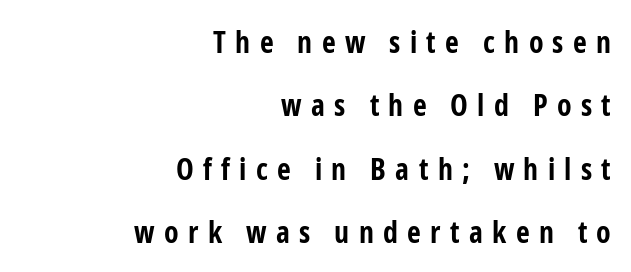
{"serif": "no", "italic": "no", "bold": "yes", "weight": "bold", "width": "condensed", "stroke_contrast": "low", "x_height": "medium", "monospaced": "no", "underline": "no", "align": "right", "line_spacing": "loose", "line_spacing_ratio": 2.11, "letter_spacing": "wide", "letter_spacing_em": 0.31, "glyph_px": 30}
